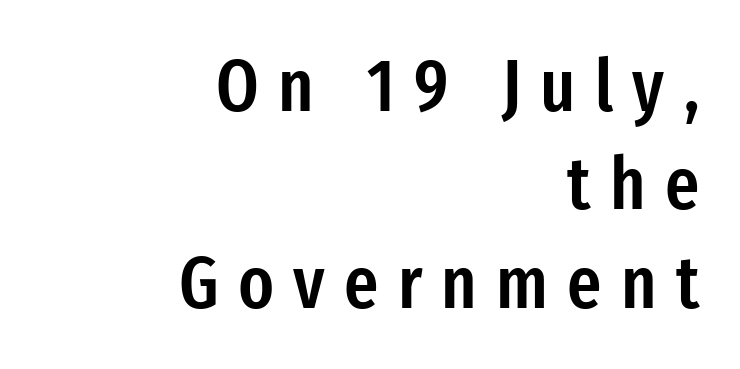
{"serif": "no", "italic": "no", "bold": "semi", "weight": "semibold", "width": "condensed", "stroke_contrast": "low", "x_height": "medium", "monospaced": "no", "underline": "no", "align": "right", "line_spacing": "normal", "line_spacing_ratio": 1.33, "letter_spacing": "wide", "letter_spacing_em": 0.26, "glyph_px": 74}
